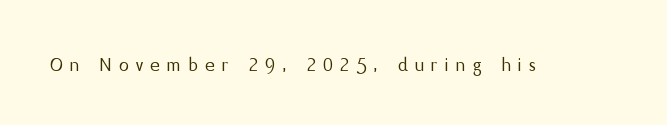
Is the type heavy? It reads as light-to-regular instead. The baseline area is clear. This rendering widens character spacing well past its baseline value. Tall strokes in this sample are plumb rather than angled.
